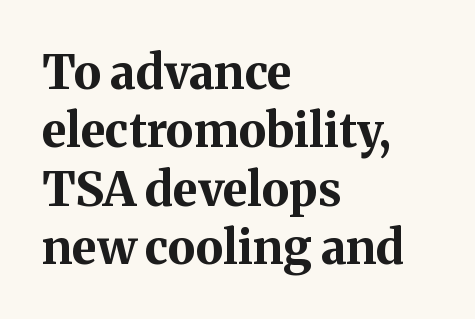
To sum up the face: it has serifs. These lines are rendered in a variable-pitch font. The line texture is even and compact thanks to regular tracking. Short and long lines alike share a common starting point at left.
